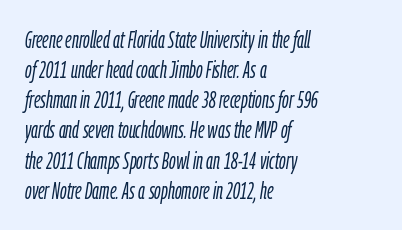
A typesetter would call this leading conventional body-copy spacing. Each row of text sits above clean, open space. The type is set solid horizontally, with unmodified tracking. The weight tops out at a normal text grade.
